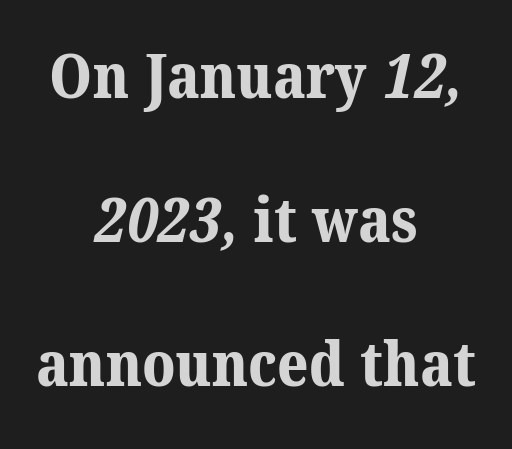
The passage shown is typed in a proportional face where columns would drift. Nobody drew a line under any word here. Weight check: bold — yes, fully. Is this a sans? No — the strokes have serifs. These lines are centered, leaving both edges ragged. The line-height multiplier appears high, well above default.
